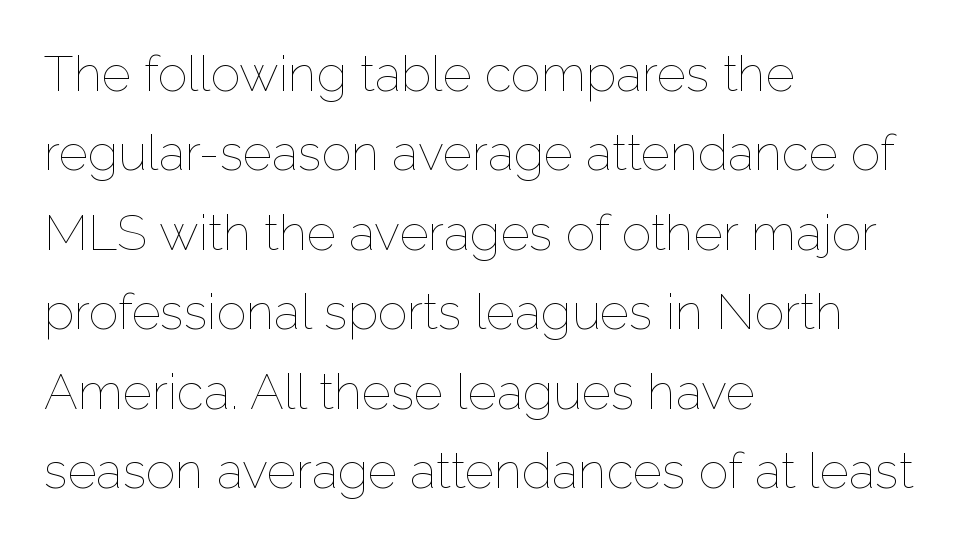
No italicization has been applied; the sample stays upright. The ragged edge is on the right, which tells us the setting is flush left. Regular leading. A typesetter would call this proportional, since set widths differ per character.
